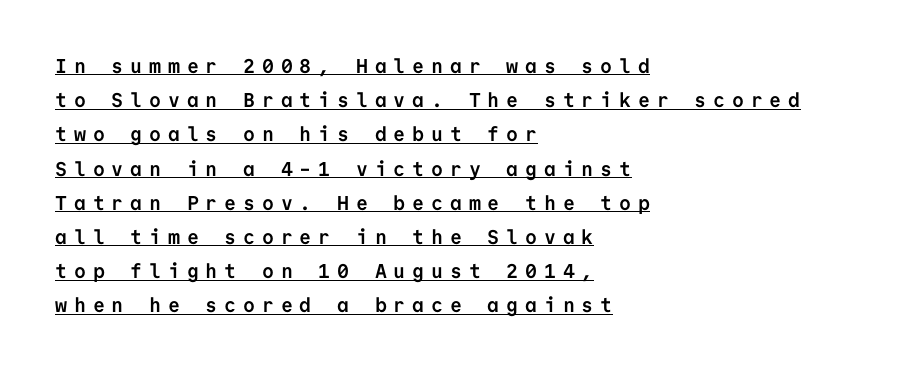
Q: Is the text bold? A: Yes.
Q: Is the text italic (slanted)? A: No, it is upright.
Q: Is the text underlined? A: Yes.
Q: How is the paragraph aligned? A: Left-aligned.
Q: Is the spacing between letters normal or unusually wide? A: Unusually wide.
